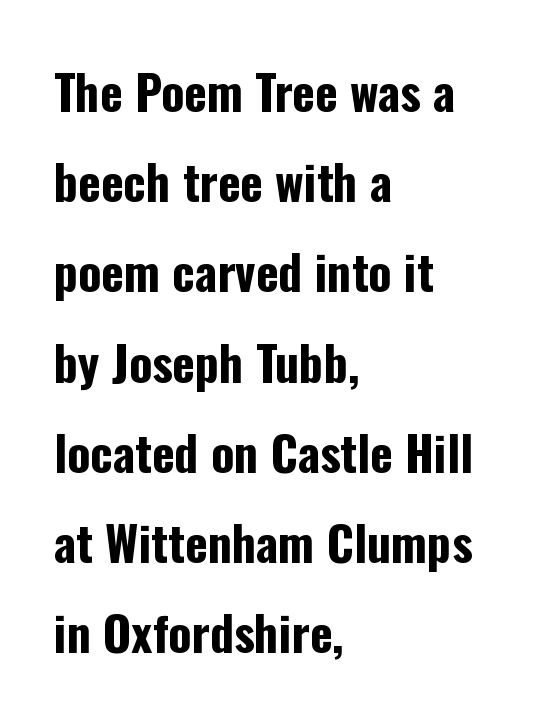
Underlining? Definitely not there. This sample has the flowing, uneven cadence of proportional lettering. Notice how thick the strokes are: this is what a full bold looks like. Line beginnings align vertically; line endings do not. This sample uses an upright cut, with every glyph sitting square on the baseline.
